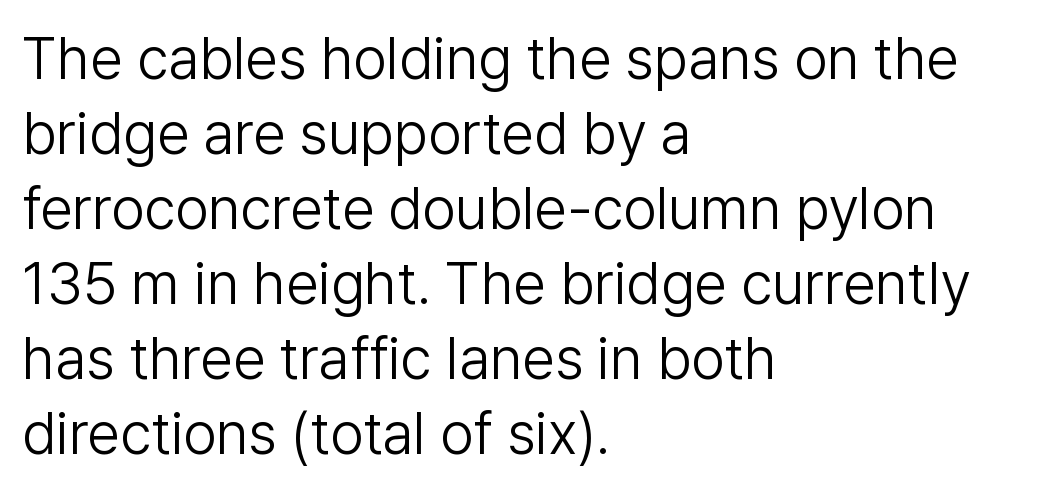
{"serif": "no", "italic": "no", "bold": "no", "weight": "light", "width": "normal", "stroke_contrast": "low", "x_height": "medium", "monospaced": "no", "underline": "no", "align": "left", "line_spacing": "normal", "line_spacing_ratio": 1.27, "letter_spacing": "normal", "letter_spacing_em": 0.0, "glyph_px": 59}
